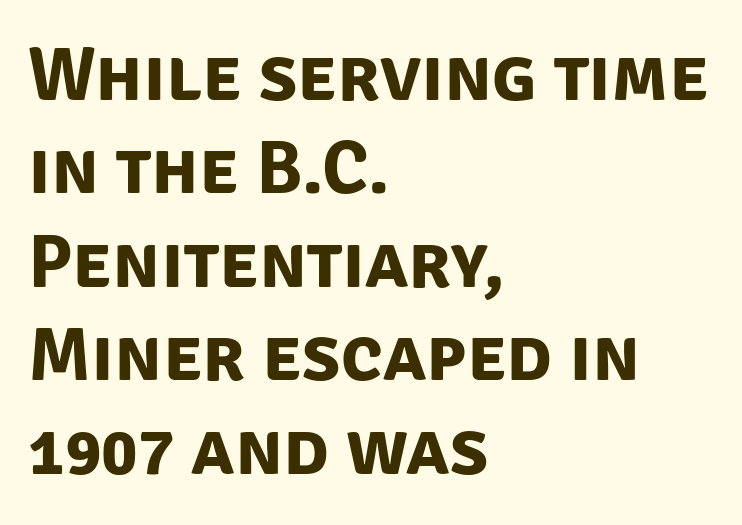
The image shows 76 px bold sans-serif type; set left-aligned, line spacing 1.23x, normal letter spacing, not underlined; low stroke contrast and a large x-height.
